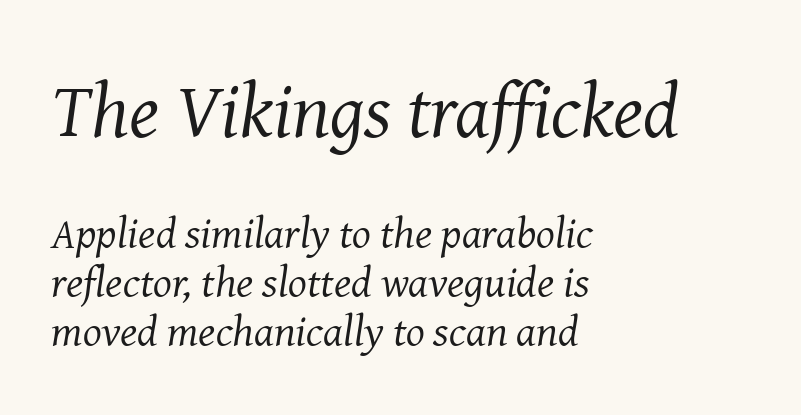
The image shows 77 px regular-weight serif type, italic (leaning right); set left-aligned, tight line spacing (1.12x), normal letter spacing, not underlined; the first (top) block is 1.75x larger; medium stroke contrast and a medium x-height.
